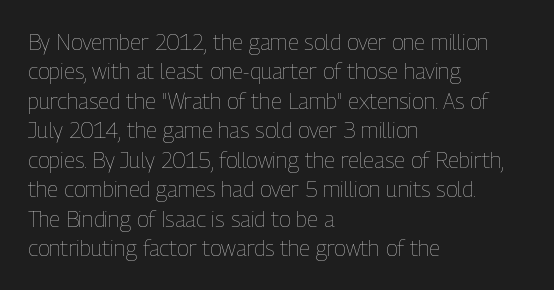
Bare-footed words on every line. Every stem runs plumb, perpendicular to the baseline. The typesetting does not lean heavy: it is not bold. Tracking value appears to be zero — textbook default spacing. The vertical gap from one line to the next is medium.
